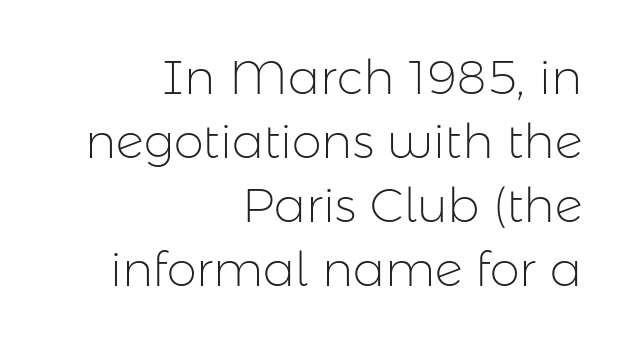
{"serif": "no", "italic": "no", "bold": "no", "weight": "light", "width": "normal", "stroke_contrast": "low", "x_height": "medium", "monospaced": "no", "underline": "no", "align": "right", "line_spacing": "normal", "line_spacing_ratio": 1.33, "letter_spacing": "normal", "letter_spacing_em": 0.0, "glyph_px": 48}
